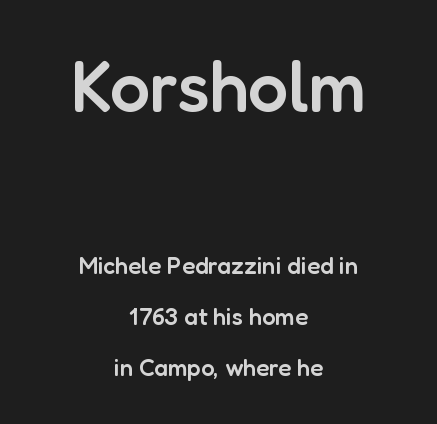
Q: Is the text bold? A: Semi-bold.
Q: Is the text italic (slanted)? A: No, it is upright.
Q: Is the typeface a serif or a sans-serif typeface? A: Sans-serif.
Q: Is the text underlined? A: No.
Q: How is the paragraph aligned? A: Centered.
Q: Is the spacing between letters normal or unusually wide? A: Normal.
Q: Is the spacing between lines tight, normal or loose? A: Loose.
Q: Which block of text is set in a larger size, the first (top) or the second (bottom)? A: The first (top) one.
Q: Width (condensed, normal, or wide)? A: Normal.
Q: Stroke contrast? A: Low.
Q: x-height? A: Medium.
Q: Monospaced? A: No.
